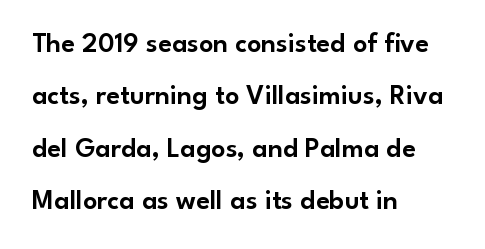
The image shows 28 px sans-serif type, upright; set left-aligned, line spacing 1.87x, normal letter spacing, not underlined; low stroke contrast and a small x-height.
